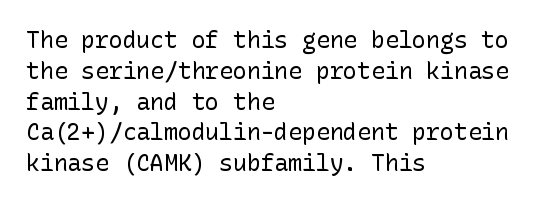
The image shows 23 px text type, upright; set left-aligned, normal line spacing (1.34x), normal letter spacing, not underlined.
